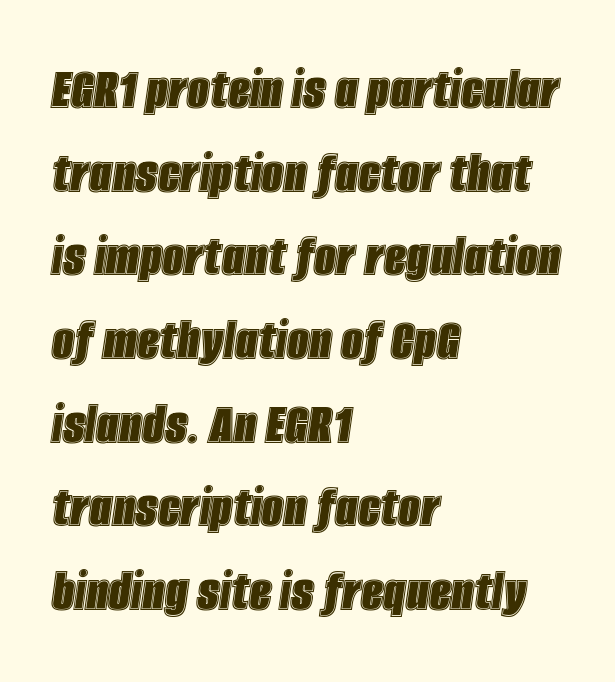
{"italic": "yes", "lean": "right", "slant_degrees": 8, "width": "condensed", "x_height": "large", "monospaced": "no", "underline": "no", "align": "left", "line_spacing": "normal", "line_spacing_ratio": 1.35, "letter_spacing": "normal", "letter_spacing_em": 0.0, "glyph_px": 62}
